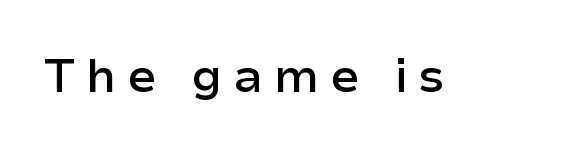
{"serif": "no", "italic": "no", "bold": "semi", "weight": "semibold", "width": "normal", "stroke_contrast": "low", "x_height": "medium", "monospaced": "no", "underline": "no", "letter_spacing": "wide", "letter_spacing_em": 0.22, "glyph_px": 47}
